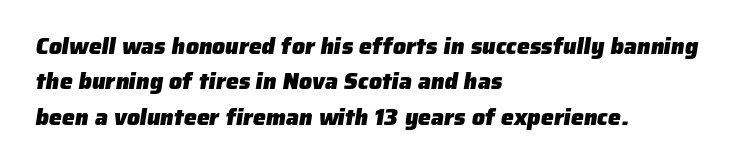
Q: Is the text bold? A: Yes.
Q: Is the text underlined? A: No.
Q: How is the paragraph aligned? A: Left-aligned.
Q: Is the spacing between letters normal or unusually wide? A: Normal.
Q: Is the spacing between lines tight, normal or loose? A: Normal.
